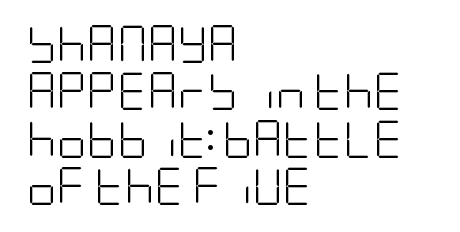
Q: Is the text bold? A: No.
Q: Is the text italic (slanted)? A: No, it is upright.
Q: Is the typeface a serif or a sans-serif typeface? A: Sans-serif.
Q: Is the text underlined? A: No.
Q: How is the paragraph aligned? A: Left-aligned.
Q: Is the spacing between letters normal or unusually wide? A: Normal.
Q: Is the spacing between lines tight, normal or loose? A: Normal.
Q: Width (condensed, normal, or wide)? A: Condensed.
Q: Stroke contrast? A: Low.
Q: x-height? A: Large.
